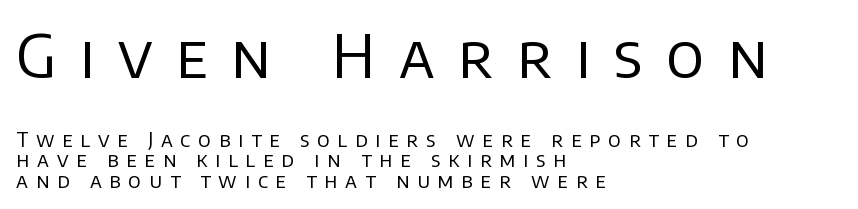
Q: Is the text bold? A: No.
Q: Is the text italic (slanted)? A: No, it is upright.
Q: Is the typeface a serif or a sans-serif typeface? A: Sans-serif.
Q: Is the text underlined? A: No.
Q: How is the paragraph aligned? A: Left-aligned.
Q: Is the spacing between letters normal or unusually wide? A: Unusually wide.
Q: Is the spacing between lines tight, normal or loose? A: Tight.
Q: Which block of text is set in a larger size, the first (top) or the second (bottom)? A: The first (top) one.
Q: Width (condensed, normal, or wide)? A: Normal.
Q: Stroke contrast? A: Low.
Q: x-height? A: Large.
Q: Monospaced? A: No.
